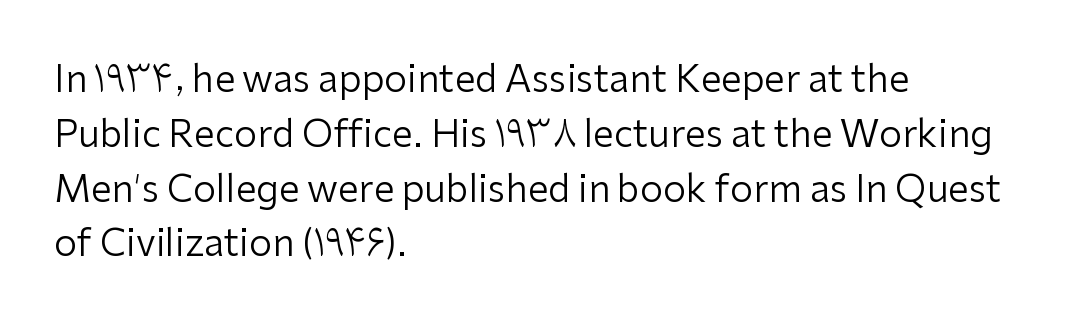
Q: Is the text bold? A: No.
Q: Is the text italic (slanted)? A: No, it is upright.
Q: Is the typeface a serif or a sans-serif typeface? A: Sans-serif.
Q: Is the text underlined? A: No.
Q: How is the paragraph aligned? A: Left-aligned.
Q: Is the spacing between letters normal or unusually wide? A: Normal.
Q: Is the spacing between lines tight, normal or loose? A: Normal.
Q: Width (condensed, normal, or wide)? A: Normal.
Q: Stroke contrast? A: Low.
Q: x-height? A: Medium.
Q: Monospaced? A: No.
